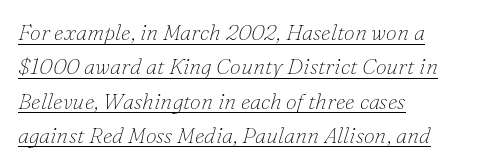
Q: Is the text bold? A: No.
Q: Is the text italic (slanted)? A: Yes, it leans right by about 16 degrees.
Q: Is the text underlined? A: Yes.
Q: How is the paragraph aligned? A: Left-aligned.
Q: Is the spacing between letters normal or unusually wide? A: Normal.
Q: Is the spacing between lines tight, normal or loose? A: Normal.
